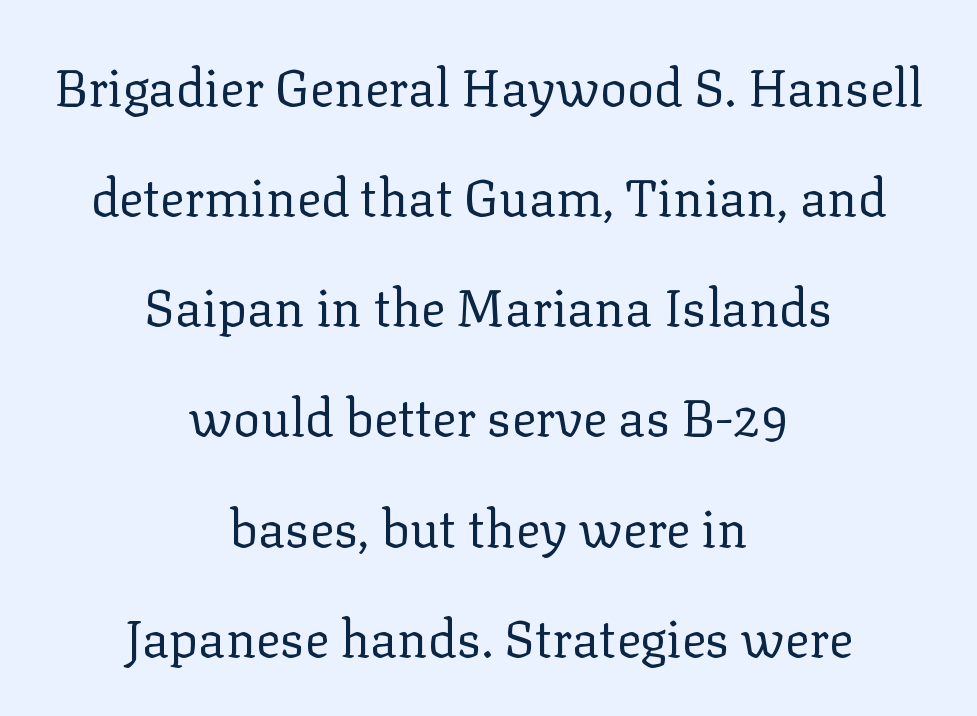
{"serif": "yes", "italic": "no", "bold": "no", "weight": "regular", "width": "normal", "stroke_contrast": "low", "x_height": "medium", "monospaced": "no", "underline": "no", "align": "center", "line_spacing": "loose", "line_spacing_ratio": 2.16, "letter_spacing": "normal", "letter_spacing_em": 0.0, "glyph_px": 51}
